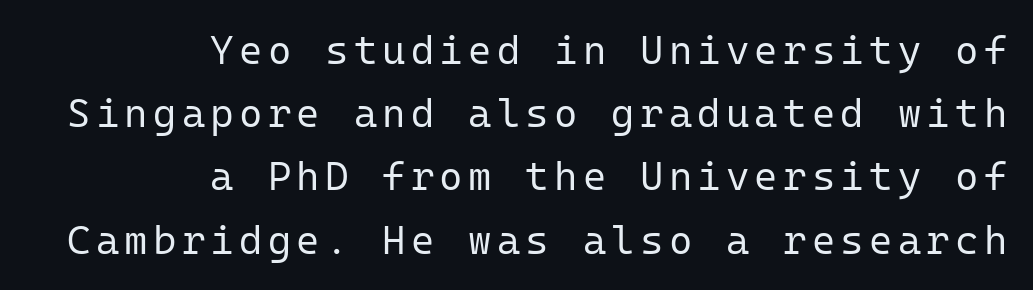
{"serif": "no", "italic": "no", "bold": "no", "weight": "regular", "width": "normal", "stroke_contrast": "low", "x_height": "medium", "monospaced": "yes", "underline": "no", "align": "right", "line_spacing": "normal", "line_spacing_ratio": 1.58, "glyph_px": 40}
